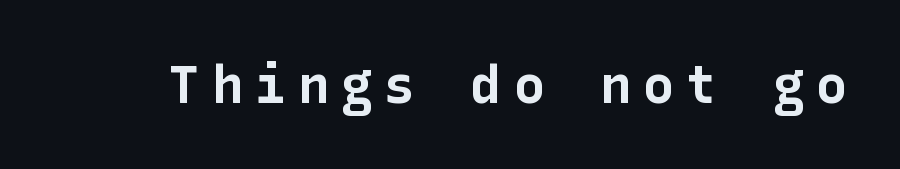
The image shows 52 px bold sans-serif type, upright; set unusually wide letter spacing (+0.23 em), not underlined; low stroke contrast and a medium x-height.
